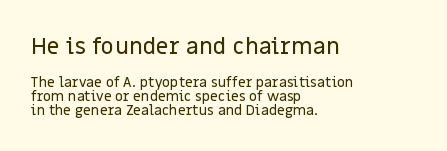
The image shows 23 px text type, upright; set left-aligned, tight line spacing (1.01x), normal letter spacing, not underlined; the first (top) block is 1.64x larger.
